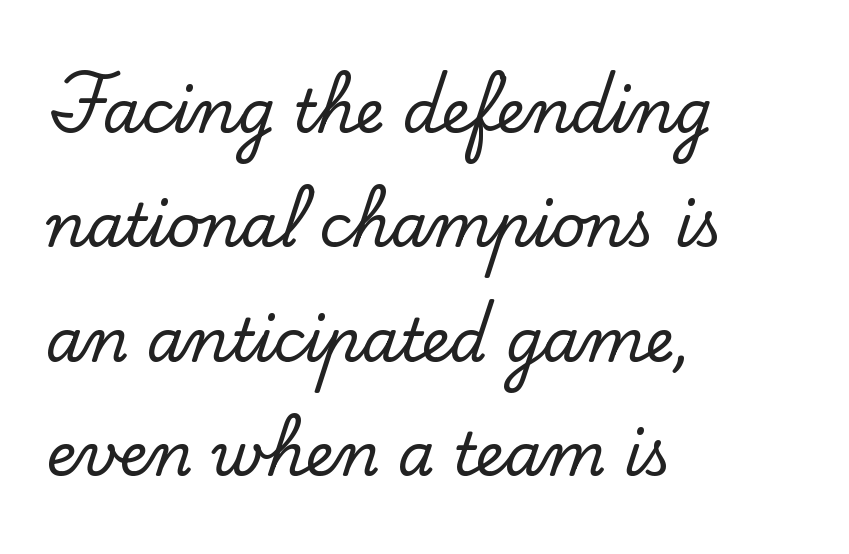
{"serif": "yes", "width": "normal", "stroke_contrast": "low", "x_height": "small", "monospaced": "no", "underline": "no", "align": "left", "line_spacing": "loose", "line_spacing_ratio": 1.94, "letter_spacing": "normal", "letter_spacing_em": 0.0, "glyph_px": 59}
